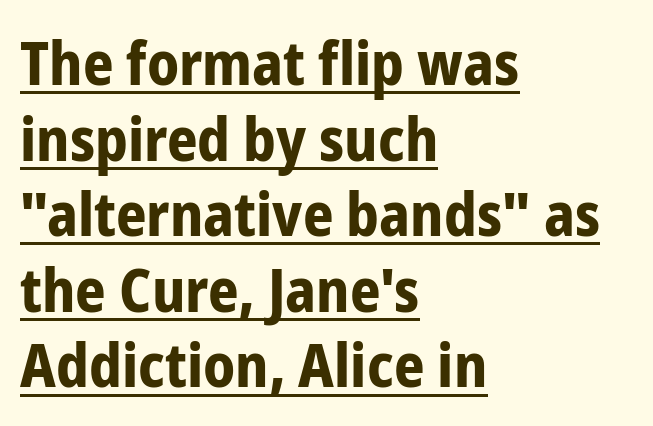
The image shows 60 px bold, condensed sans-serif type, upright; set left-aligned, normal line spacing (1.26x), normal letter spacing, underlined; low stroke contrast and a medium x-height.
